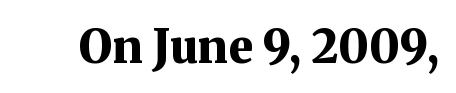
Q: Is the text bold? A: Yes.
Q: Is the text italic (slanted)? A: No, it is upright.
Q: Is the typeface a serif or a sans-serif typeface? A: Serif.
Q: Is the text underlined? A: No.
Q: Is the spacing between letters normal or unusually wide? A: Normal.
Q: Width (condensed, normal, or wide)? A: Normal.
Q: Stroke contrast? A: Medium.
Q: x-height? A: Medium.
Q: Monospaced? A: No.
